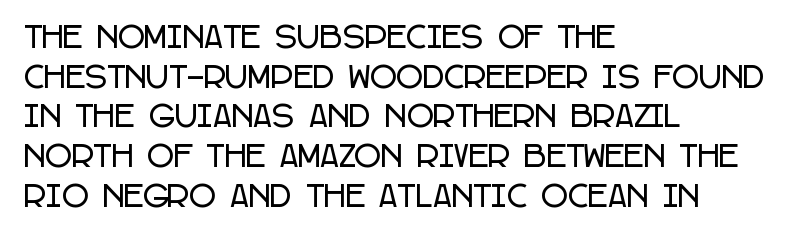
The image shows 29 px condensed sans-serif type, upright; set left-aligned, normal line spacing (1.37x), normal letter spacing, not underlined; low stroke contrast and a large x-height.
